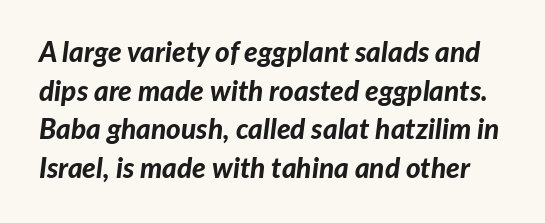
The face used here has a pronounced slope to its letters. The space between consecutive lines is moderate. Proportional: the letters do not fall into vertical columns. There is no visible air inserted between adjacent glyphs. The zone under the glyphs is completely vacant. Notice how thick the strokes are: this is what a full bold looks like.
